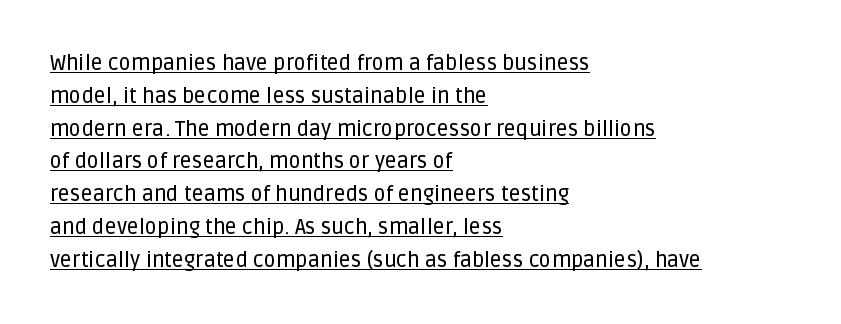
{"italic": "no", "underline": "yes", "align": "left", "line_spacing": "normal", "line_spacing_ratio": 1.56, "letter_spacing": "normal", "letter_spacing_em": 0.0, "glyph_px": 21}
